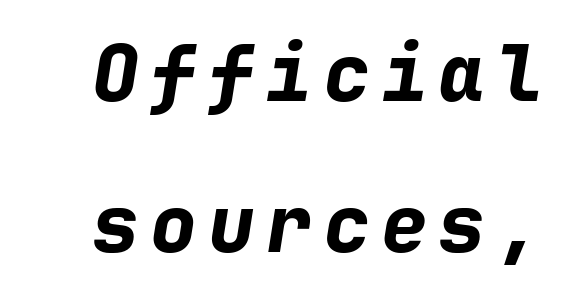
The passage shown is emphatically bold. These lines are rendered in a fixed-pitch font. The whole block is typeset with a tilt. Underline: absent.
